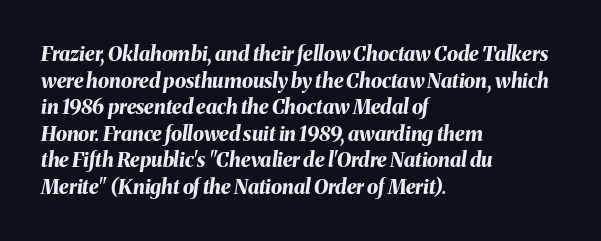
{"italic": "yes", "lean": "right", "slant_degrees": 8, "bold": "yes", "underline": "no", "align": "left", "line_spacing": "normal", "line_spacing_ratio": 1.33, "letter_spacing": "normal", "letter_spacing_em": 0.0, "glyph_px": 20}
